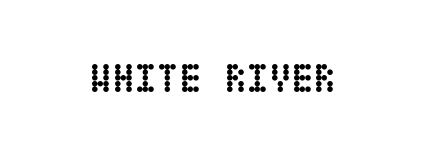
The image shows 41 px semibold, condensed type, upright; set normal letter spacing, not underlined; low stroke contrast and a large x-height.
